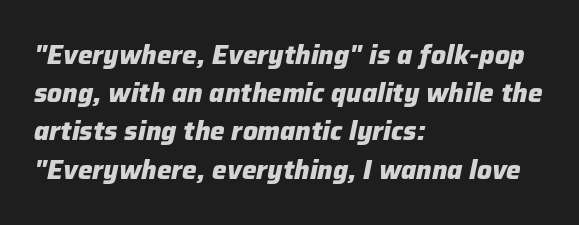
The image shows 26 px bold type, italic (leaning right); set left-aligned, normal line spacing (1.47x), normal letter spacing, not underlined.
